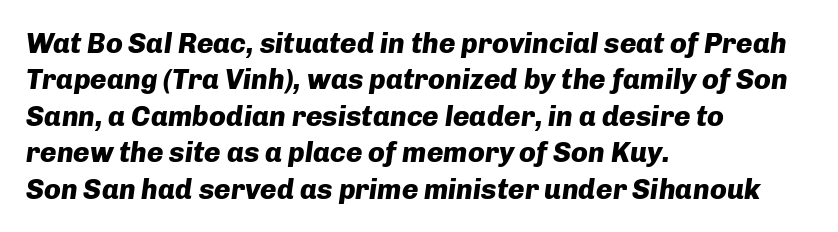
{"italic": "yes", "lean": "right", "slant_degrees": 8, "bold": "yes", "weight": "heavy", "width": "normal", "stroke_contrast": "low", "x_height": "medium", "monospaced": "no", "underline": "no", "align": "left", "line_spacing": "normal", "line_spacing_ratio": 1.3, "letter_spacing": "normal", "letter_spacing_em": 0.0, "glyph_px": 28}
